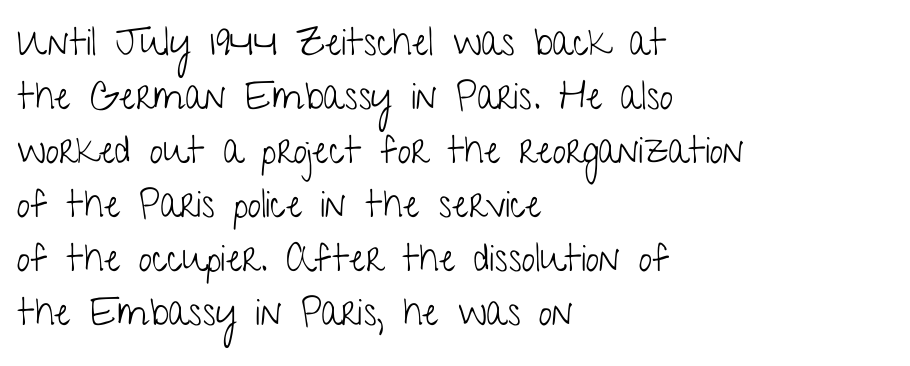
Q: Is the text bold? A: No.
Q: Is the text italic (slanted)? A: No, it is upright.
Q: Is the typeface a serif or a sans-serif typeface? A: Sans-serif.
Q: Is the text underlined? A: No.
Q: How is the paragraph aligned? A: Left-aligned.
Q: Is the spacing between letters normal or unusually wide? A: Normal.
Q: Is the spacing between lines tight, normal or loose? A: Normal.
Q: Width (condensed, normal, or wide)? A: Condensed.
Q: Stroke contrast? A: Low.
Q: x-height? A: Medium.
Q: Monospaced? A: No.
